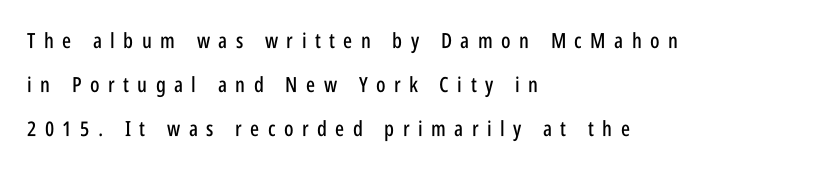
Every stem runs plumb, perpendicular to the baseline. Students, note that the glyphs here are deliberately spaced far apart. The area under the type is left untouched. Horizontal bands of white between lines are thick stripes.
